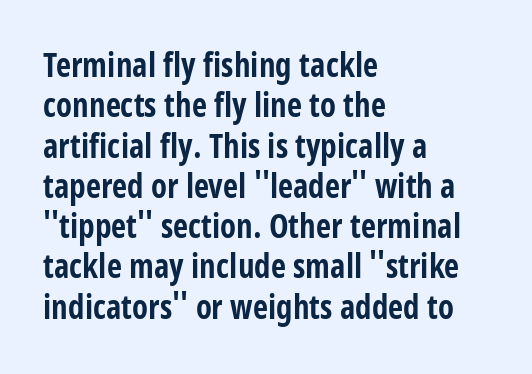
Is this a fixed-width face? No — the glyphs have proportional, varying widths. You'd pick this weight for a headline — it's a proper bold. The ragged edge is on the right, which tells us the setting is flush left. A sans-serif font was chosen for this passage. Bare-footed words on every line. Tracking here is standard; glyphs follow each other at the usual distance.
